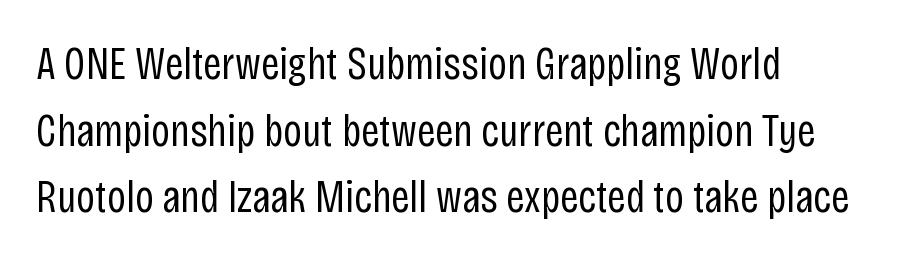
The image shows 46 px regular-weight, condensed sans-serif type, upright; set left-aligned, normal line spacing (1.45x), normal letter spacing, not underlined; low stroke contrast and a large x-height.
